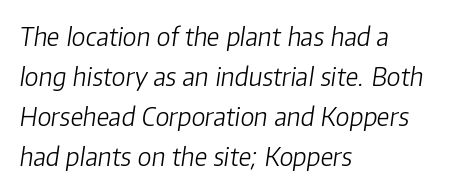
The rows are spaced the way most documents space them. Type without underlining. The line texture is even and compact thanks to regular tracking. Weight: in the light-to-regular range.
